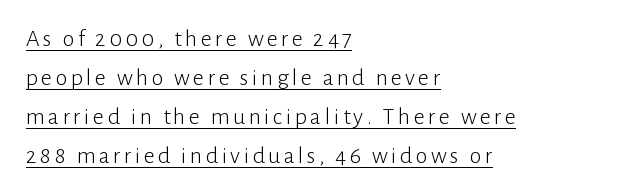
Posture: upright roman. Check the space under the baseline: a stroke is drawn there. One glance says typical: line gaps are just what's usual. Letters have the restrained weight of plain body copy at most. Typeset ragged right — the left edge is the straight one.
